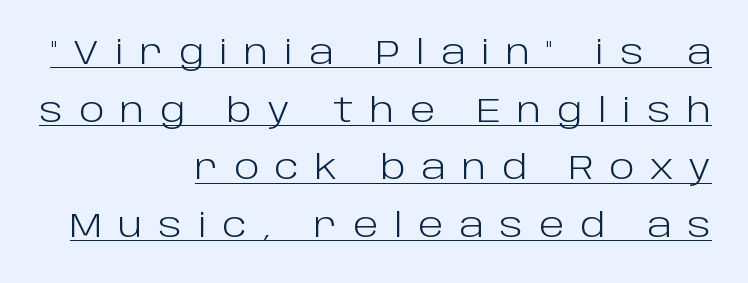
The image shows 33 px light sans-serif type, upright; set right-aligned, line spacing 1.75x, unusually wide letter spacing (+0.48 em), underlined; low stroke contrast and a large x-height.
